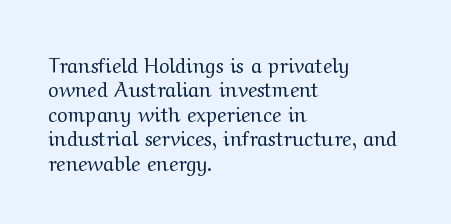
These lines keep a tight, regular rhythm from letter to letter. In CSS terms this would be text-align: left. Weight: in the light-to-regular range. This is roman type, the default non-slanted kind. Decoration check: the copy has no underline.
